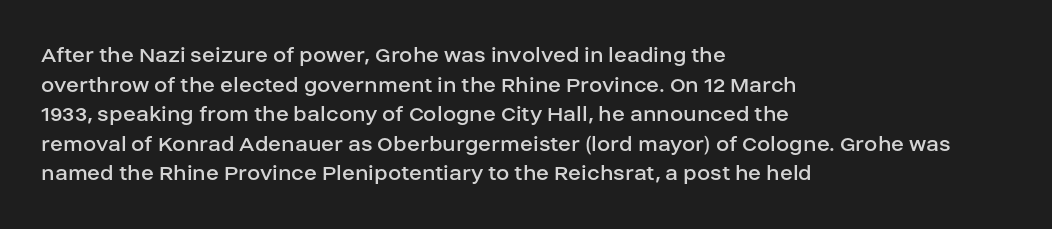
Words appear dense and cohesive because spacing is normal. Stem width sits at or under what a default text font uses. Honestly, there is no underline to notice here at all. The lettering stays uniformly vertical, giving the passage a roman look.
